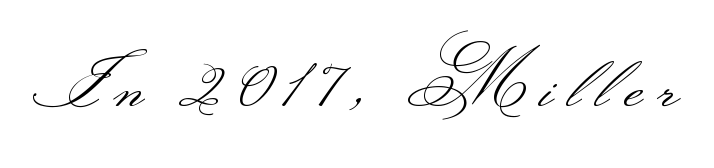
{"serif": "no", "bold": "no", "weight": "light", "width": "wide", "stroke_contrast": "medium", "monospaced": "no", "underline": "no", "letter_spacing": "wide", "letter_spacing_em": 0.2, "glyph_px": 74}
